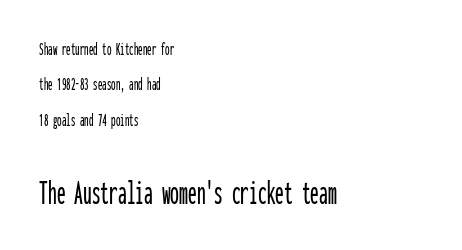
{"serif": "no", "italic": "no", "width": "condensed", "stroke_contrast": "low", "x_height": "medium", "monospaced": "yes", "underline": "no", "align": "left", "line_spacing": "loose", "line_spacing_ratio": 1.96, "letter_spacing": "normal", "letter_spacing_em": 0.0, "larger_block": "second", "size_ratio": 1.94, "glyph_px": 35}
